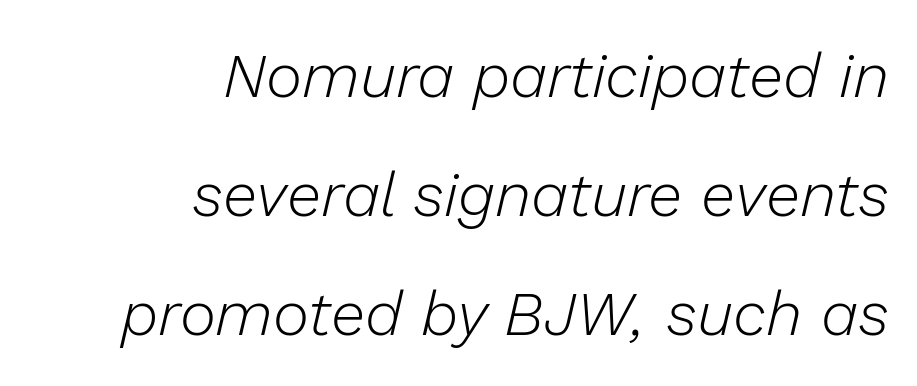
{"italic": "yes", "lean": "right", "slant_degrees": 13, "bold": "no", "weight": "light", "width": "normal", "stroke_contrast": "low", "x_height": "medium", "monospaced": "no", "underline": "no", "align": "right", "line_spacing": "loose", "line_spacing_ratio": 1.92, "letter_spacing": "normal", "letter_spacing_em": 0.0, "glyph_px": 62}
